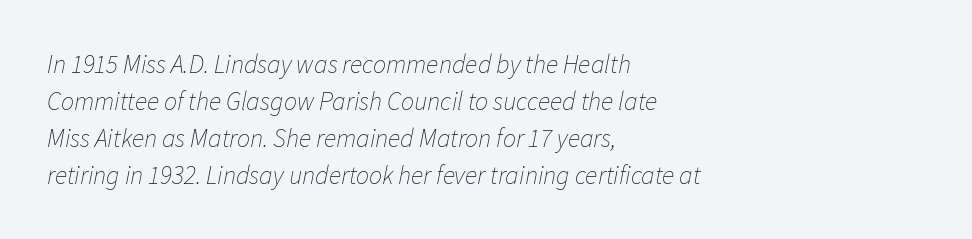
{"italic": "yes", "lean": "right", "slant_degrees": 11, "bold": "no", "underline": "no", "align": "left", "line_spacing": "normal", "line_spacing_ratio": 1.42, "letter_spacing": "normal", "letter_spacing_em": 0.0, "glyph_px": 26}
